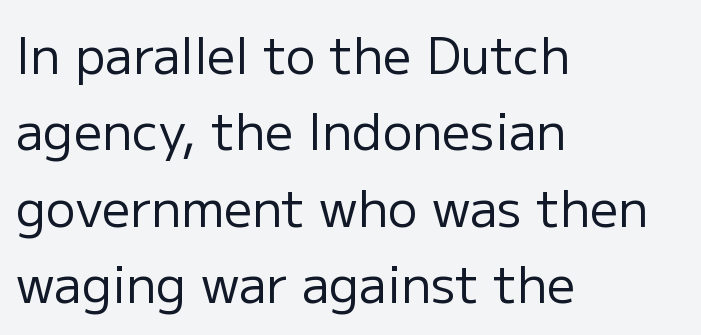
Q: Is the text bold? A: No.
Q: Is the text italic (slanted)? A: No, it is upright.
Q: Is the typeface a serif or a sans-serif typeface? A: Sans-serif.
Q: Is the text underlined? A: No.
Q: How is the paragraph aligned? A: Left-aligned.
Q: Is the spacing between letters normal or unusually wide? A: Normal.
Q: Is the spacing between lines tight, normal or loose? A: Normal.
Q: Width (condensed, normal, or wide)? A: Normal.
Q: Stroke contrast? A: Low.
Q: x-height? A: Medium.
Q: Monospaced? A: No.
